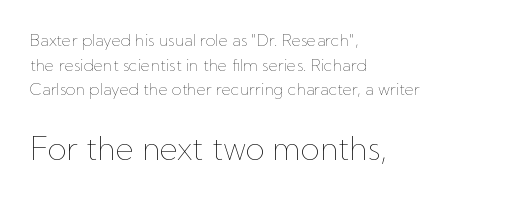
{"italic": "no", "bold": "no", "weight": "thin", "width": "normal", "stroke_contrast": "low", "x_height": "medium", "monospaced": "no", "underline": "no", "align": "left", "line_spacing": "normal", "line_spacing_ratio": 1.54, "letter_spacing": "normal", "letter_spacing_em": 0.0, "larger_block": "second", "size_ratio": 1.94, "glyph_px": 31}
